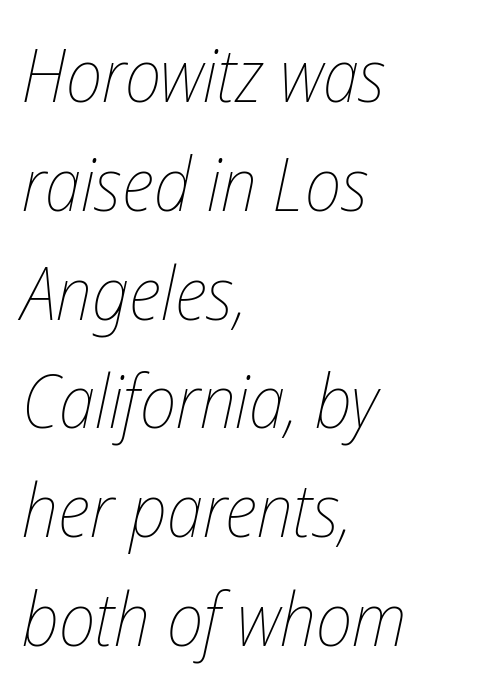
Q: Is the text bold? A: No.
Q: Is the text italic (slanted)? A: Yes, it leans right by about 12 degrees.
Q: Is the text underlined? A: No.
Q: How is the paragraph aligned? A: Left-aligned.
Q: Is the spacing between letters normal or unusually wide? A: Normal.
Q: Is the spacing between lines tight, normal or loose? A: Normal.
Q: Width (condensed, normal, or wide)? A: Condensed.
Q: Stroke contrast? A: Low.
Q: x-height? A: Medium.
Q: Monospaced? A: No.
